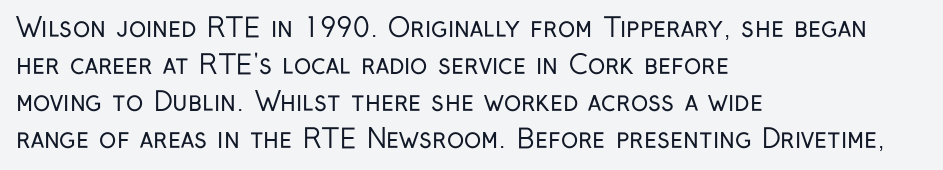
Q: Is the text bold? A: No.
Q: Is the text italic (slanted)? A: No, it is upright.
Q: Is the text underlined? A: No.
Q: How is the paragraph aligned? A: Left-aligned.
Q: Is the spacing between letters normal or unusually wide? A: Normal.
Q: Is the spacing between lines tight, normal or loose? A: Normal.
